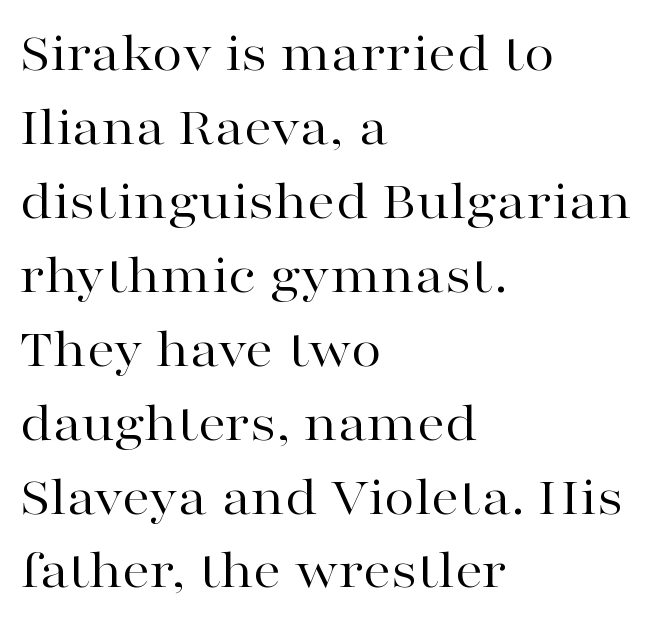
The image shows 56 px regular-weight, wide serif type, upright; set left-aligned, normal line spacing (1.32x), normal letter spacing, not underlined; high stroke contrast and a medium x-height.
